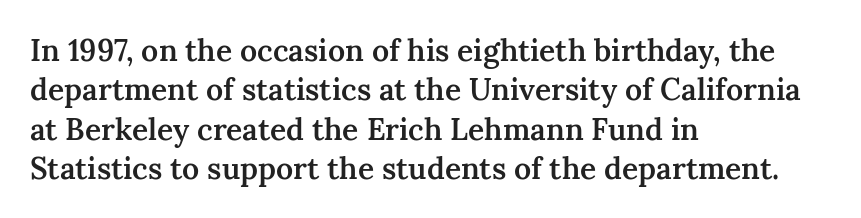
{"serif": "yes", "italic": "no", "bold": "semi", "weight": "semibold", "width": "normal", "stroke_contrast": "medium", "x_height": "medium", "monospaced": "no", "underline": "no", "align": "left", "line_spacing": "normal", "line_spacing_ratio": 1.31, "letter_spacing": "normal", "letter_spacing_em": 0.0, "glyph_px": 30}
